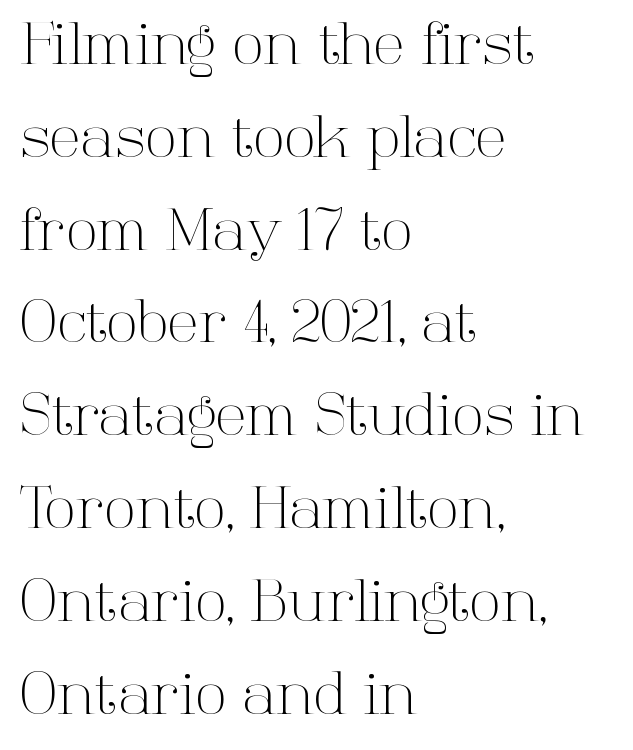
The passage shown stacks its lines at a standard gap. Vertical stems look standard width or narrower in stroke. This sample has the flowing, uneven cadence of proportional lettering. The type sits square on the baseline with zero lean. Only glyphs here, with clear space below each row.
